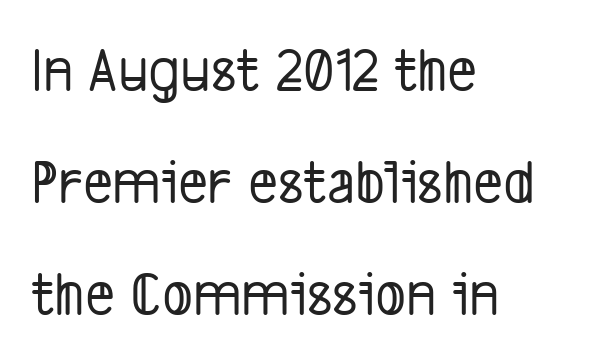
The words here are not underlined. The line texture is even and compact thanks to regular tracking. Varying glyph widths throughout — classic text-font behaviour. The text was rendered using a sans face with plain stroke endings. All the whitespace from short lines collects on the right.
